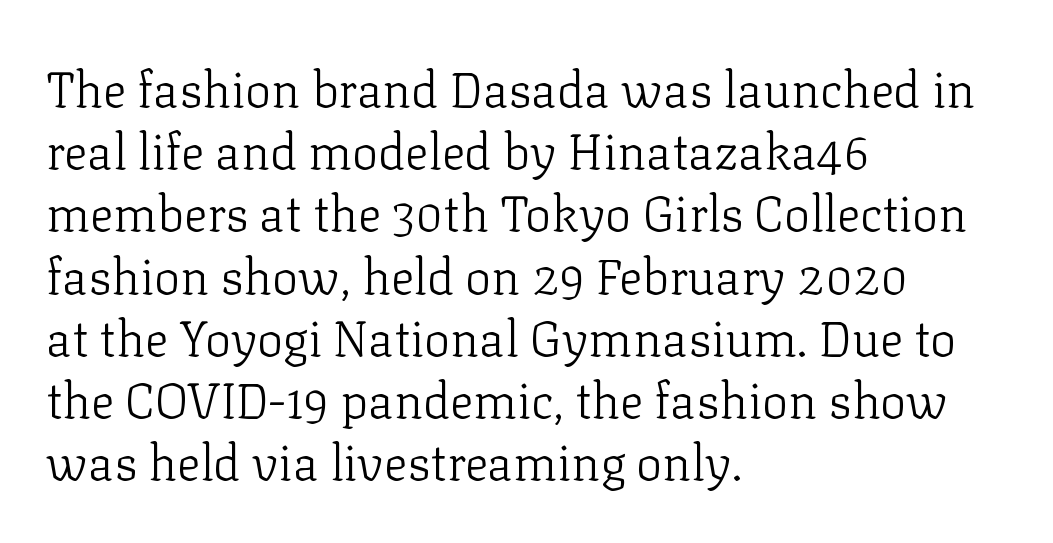
Q: Is the text bold? A: No.
Q: Is the text italic (slanted)? A: No, it is upright.
Q: Is the typeface a serif or a sans-serif typeface? A: Serif.
Q: Is the text underlined? A: No.
Q: How is the paragraph aligned? A: Left-aligned.
Q: Is the spacing between letters normal or unusually wide? A: Normal.
Q: Is the spacing between lines tight, normal or loose? A: Normal.
Q: Width (condensed, normal, or wide)? A: Normal.
Q: Stroke contrast? A: Low.
Q: x-height? A: Medium.
Q: Monospaced? A: No.
